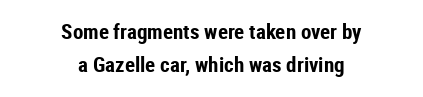
Q: Is the text bold? A: Yes.
Q: Is the text italic (slanted)? A: No, it is upright.
Q: Is the text underlined? A: No.
Q: How is the paragraph aligned? A: Centered.
Q: Is the spacing between letters normal or unusually wide? A: Normal.
Q: Is the spacing between lines tight, normal or loose? A: Normal.
